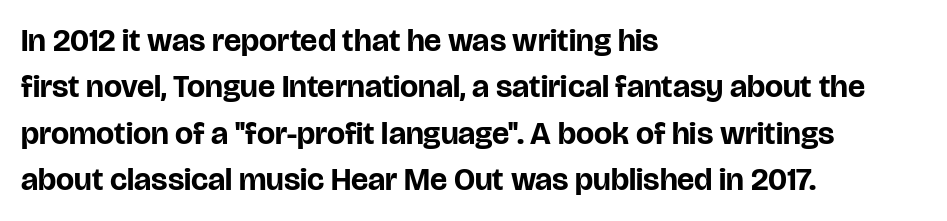
Q: Is the text bold? A: Yes.
Q: Is the text italic (slanted)? A: No, it is upright.
Q: Is the typeface a serif or a sans-serif typeface? A: Sans-serif.
Q: Is the text underlined? A: No.
Q: How is the paragraph aligned? A: Left-aligned.
Q: Is the spacing between letters normal or unusually wide? A: Normal.
Q: Is the spacing between lines tight, normal or loose? A: Normal.
Q: Width (condensed, normal, or wide)? A: Normal.
Q: Stroke contrast? A: Low.
Q: x-height? A: Large.
Q: Monospaced? A: No.
